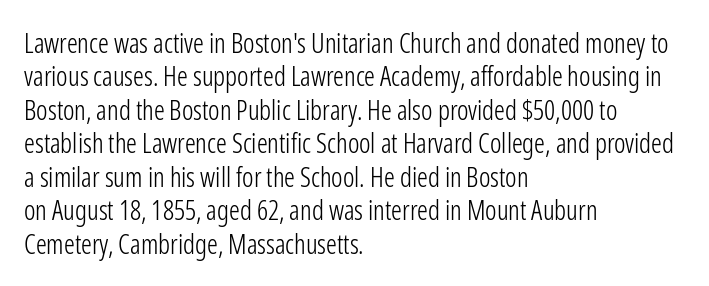
The image shows 27 px text type, upright; set left-aligned, line spacing 1.24x, normal letter spacing, not underlined.
